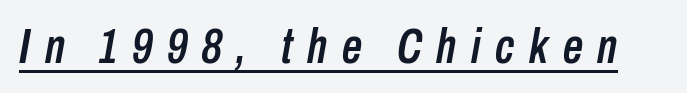
The gaps between neighbouring characters are conspicuously large. The face used here is proportionally spaced, like ordinary book or web type. Slant detected: the letters are inclined. The specimen includes a rule beneath the text block's lines.
